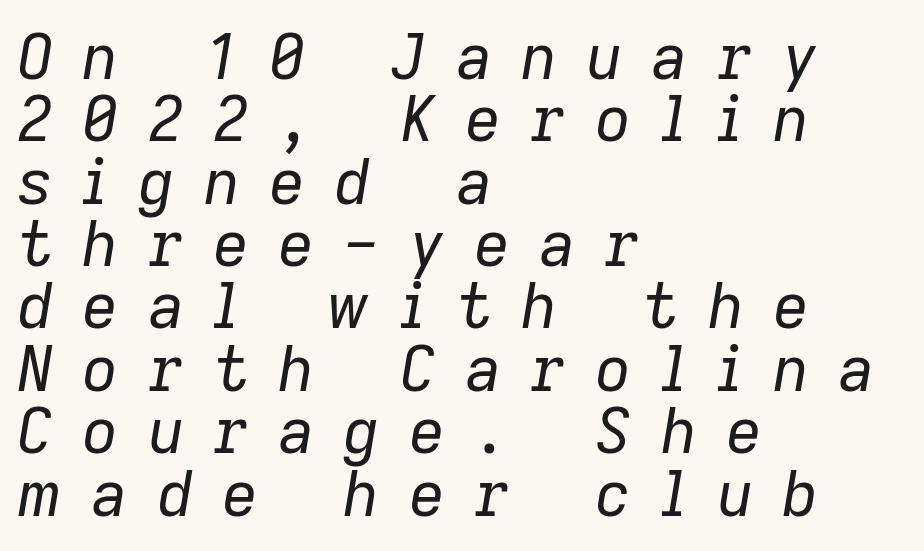
The image shows 63 px regular-weight type, italic (leaning right); set left-aligned, tight line spacing (0.99x), unusually wide letter spacing (+0.46 em), not underlined; low stroke contrast and a medium x-height.
